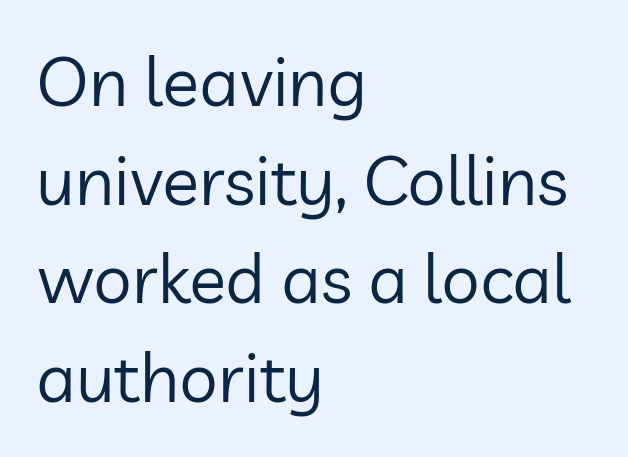
Q: Is the text bold? A: No.
Q: Is the text italic (slanted)? A: No, it is upright.
Q: Is the typeface a serif or a sans-serif typeface? A: Sans-serif.
Q: Is the text underlined? A: No.
Q: How is the paragraph aligned? A: Left-aligned.
Q: Is the spacing between letters normal or unusually wide? A: Normal.
Q: Is the spacing between lines tight, normal or loose? A: Normal.
Q: Width (condensed, normal, or wide)? A: Normal.
Q: Stroke contrast? A: Low.
Q: x-height? A: Medium.
Q: Monospaced? A: No.
